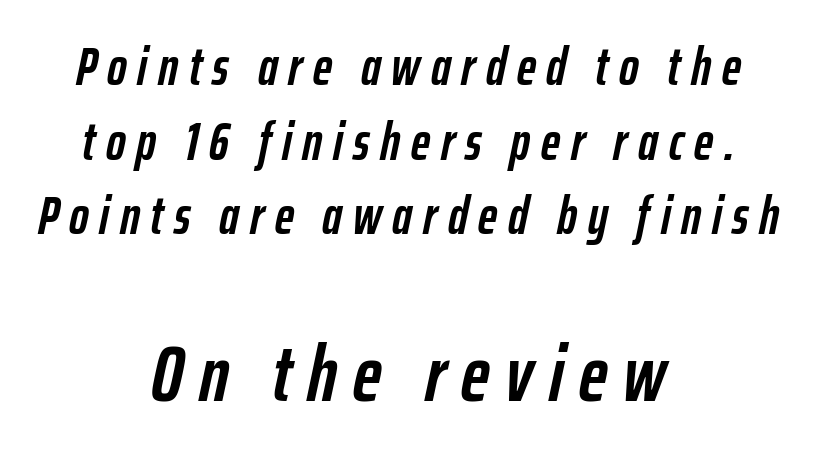
{"italic": "yes", "lean": "right", "slant_degrees": 12, "bold": "yes", "weight": "semibold", "width": "condensed", "stroke_contrast": "low", "x_height": "medium", "monospaced": "no", "underline": "no", "align": "center", "line_spacing": "normal", "line_spacing_ratio": 1.41, "letter_spacing": "wide", "letter_spacing_em": 0.2, "larger_block": "second", "size_ratio": 1.49, "glyph_px": 79}
